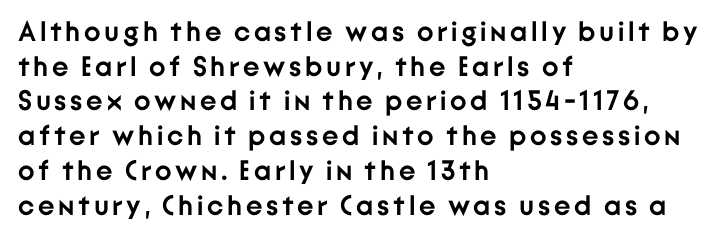
Q: Is the text bold? A: Yes.
Q: Is the text italic (slanted)? A: No, it is upright.
Q: Is the typeface a serif or a sans-serif typeface? A: Sans-serif.
Q: Is the text underlined? A: No.
Q: How is the paragraph aligned? A: Left-aligned.
Q: Width (condensed, normal, or wide)? A: Normal.
Q: Stroke contrast? A: Low.
Q: x-height? A: Medium.
Q: Monospaced? A: No.
